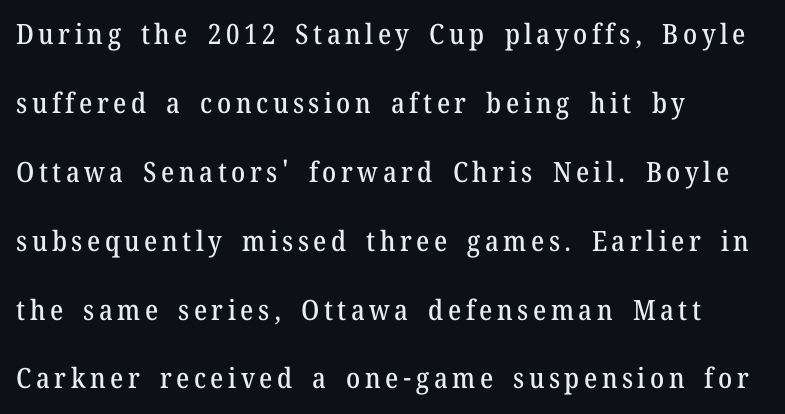
The image shows 28 px serif type, upright; set left-aligned, loose line spacing (2.46x), not underlined; medium stroke contrast and a medium x-height.
